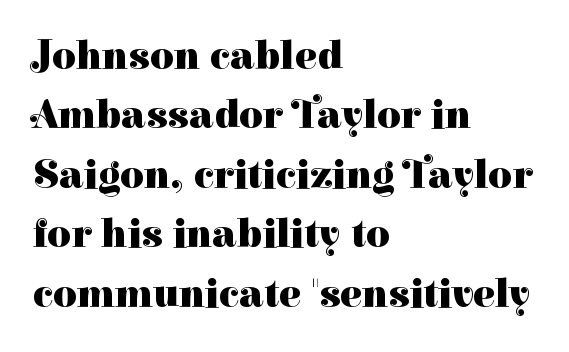
{"serif": "yes", "italic": "no", "bold": "yes", "weight": "heavy", "width": "normal", "stroke_contrast": "high", "x_height": "medium", "monospaced": "no", "underline": "no", "align": "left", "line_spacing": "normal", "line_spacing_ratio": 1.45, "letter_spacing": "normal", "letter_spacing_em": 0.0, "glyph_px": 41}
